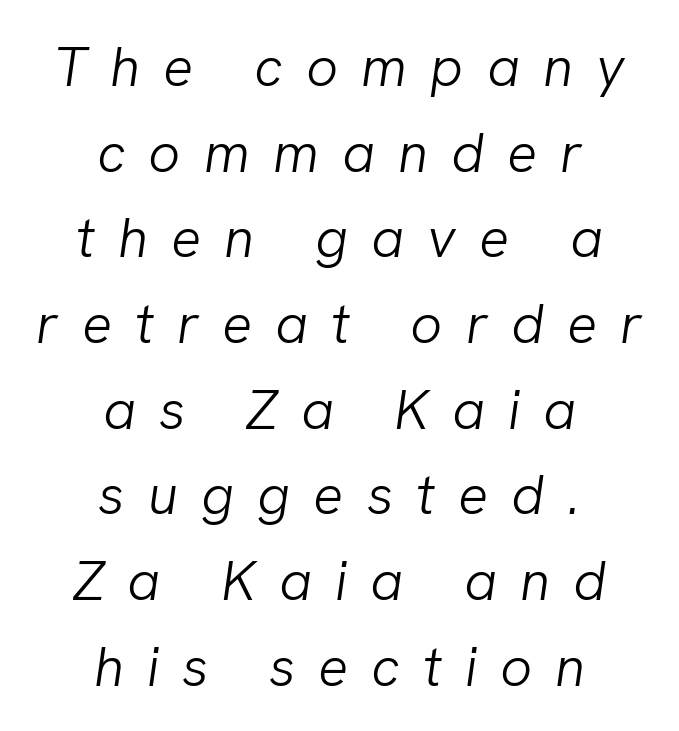
This sample uses expanded letter spacing, leaving extra air between glyphs. An italicized treatment has been applied to the whole sample. The weight tops out at a normal text grade. Type without underlining. Do the characters align in a grid? No, the font is proportional.
